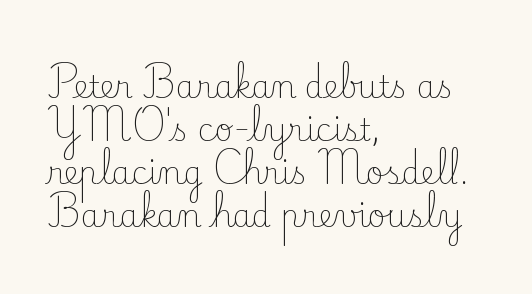
{"serif": "yes", "italic": "no", "bold": "no", "weight": "light", "width": "normal", "stroke_contrast": "low", "x_height": "small", "monospaced": "no", "underline": "no", "align": "left", "line_spacing": "normal", "line_spacing_ratio": 1.39, "letter_spacing": "normal", "letter_spacing_em": 0.0, "glyph_px": 31}
